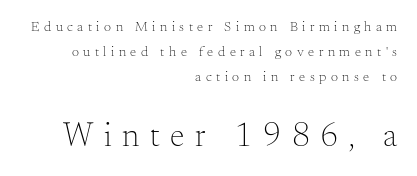
The image shows 33 px light serif type, upright; set right-aligned, line spacing 1.78x, unusually wide letter spacing (+0.32 em), not underlined; the second (bottom) block is 2.36x larger; medium stroke contrast and a small x-height.
